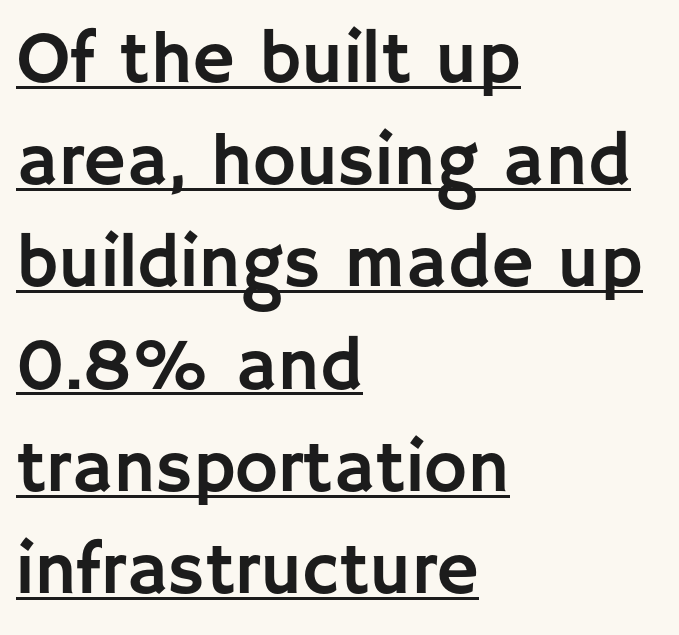
{"serif": "no", "italic": "no", "width": "normal", "stroke_contrast": "low", "x_height": "large", "monospaced": "no", "underline": "yes", "align": "left", "line_spacing": "normal", "line_spacing_ratio": 1.4, "letter_spacing": "normal", "letter_spacing_em": 0.0, "glyph_px": 73}
